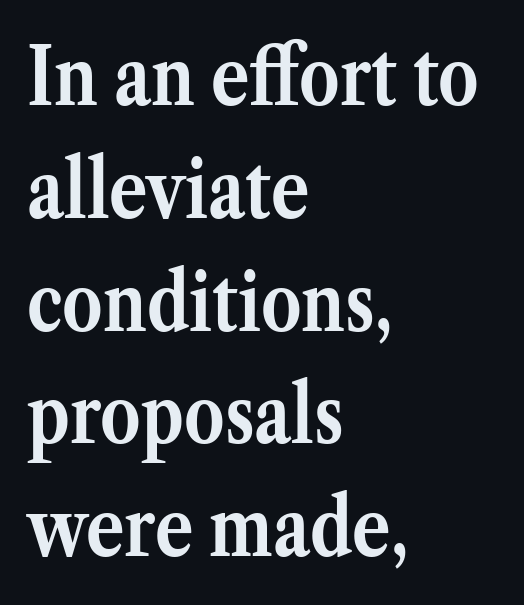
{"serif": "yes", "italic": "no", "bold": "yes", "weight": "semibold", "width": "normal", "stroke_contrast": "medium", "x_height": "medium", "monospaced": "no", "underline": "no", "align": "left", "line_spacing": "normal", "line_spacing_ratio": 1.41, "letter_spacing": "normal", "letter_spacing_em": 0.0, "glyph_px": 80}
